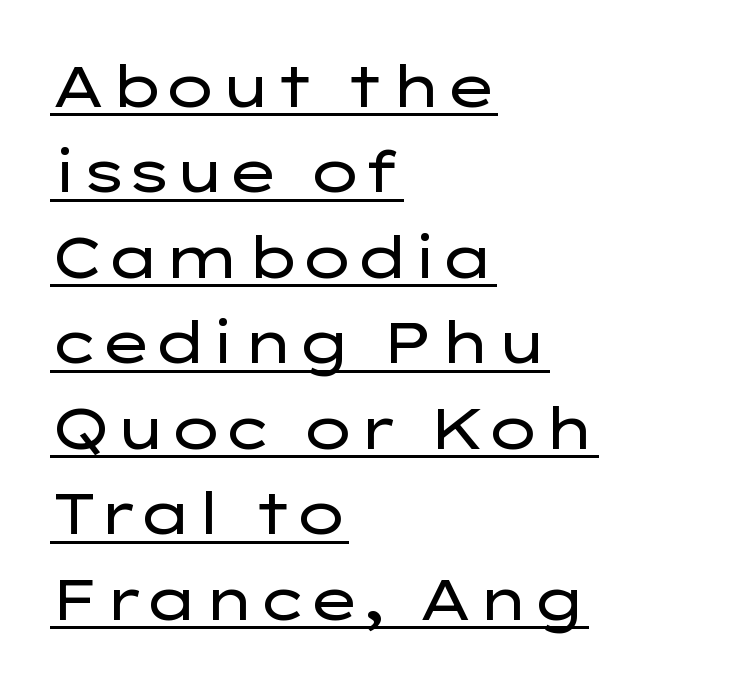
Q: Is the text bold? A: No.
Q: Is the text italic (slanted)? A: No, it is upright.
Q: Is the typeface a serif or a sans-serif typeface? A: Sans-serif.
Q: Is the text underlined? A: Yes.
Q: How is the paragraph aligned? A: Left-aligned.
Q: Is the spacing between letters normal or unusually wide? A: Normal.
Q: Is the spacing between lines tight, normal or loose? A: Normal.
Q: Width (condensed, normal, or wide)? A: Wide.
Q: Stroke contrast? A: Low.
Q: x-height? A: Medium.
Q: Monospaced? A: No.
